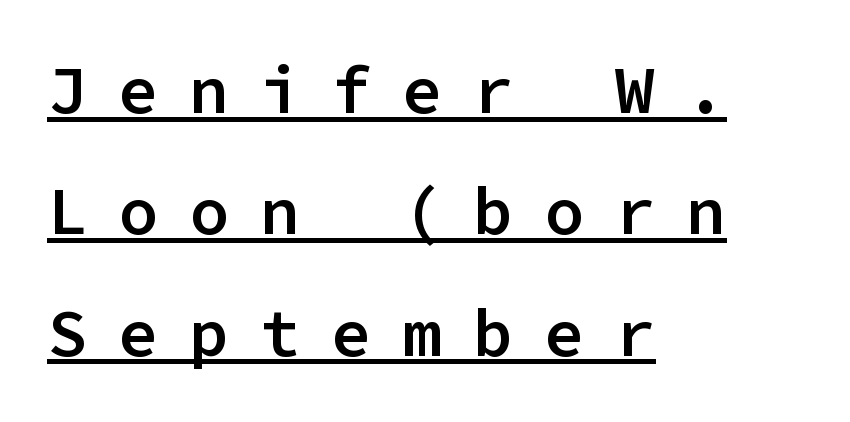
Q: Is the text bold? A: Semi-bold.
Q: Is the text italic (slanted)? A: No, it is upright.
Q: Is the typeface a serif or a sans-serif typeface? A: Sans-serif.
Q: Is the text underlined? A: Yes.
Q: How is the paragraph aligned? A: Left-aligned.
Q: Is the spacing between letters normal or unusually wide? A: Unusually wide.
Q: Width (condensed, normal, or wide)? A: Normal.
Q: Stroke contrast? A: Low.
Q: x-height? A: Medium.
Q: Monospaced? A: Yes.
